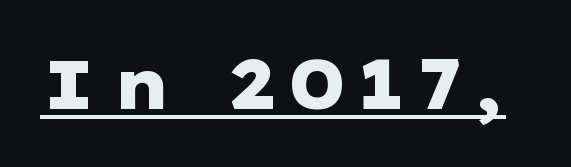
Caption: bold face, heavy strokes. Typographically, this falls in the sans-serif category. Decoration check: the copy is underlined. This is roman type, the default non-slanted kind.
